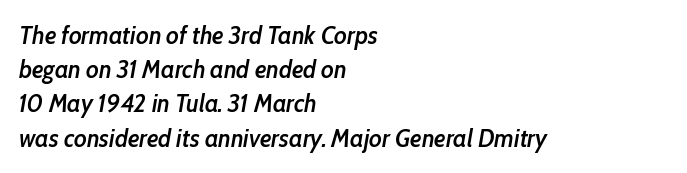
{"italic": "yes", "lean": "right", "slant_degrees": 10, "bold": "semi", "underline": "no", "align": "left", "line_spacing": "normal", "line_spacing_ratio": 1.37, "letter_spacing": "normal", "letter_spacing_em": 0.0, "glyph_px": 25}
